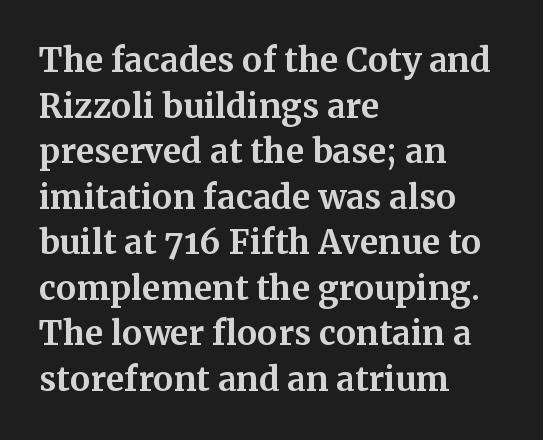
The image shows 33 px bold serif type, upright; set left-aligned, normal line spacing (1.38x), normal letter spacing, not underlined; medium stroke contrast and a medium x-height.
